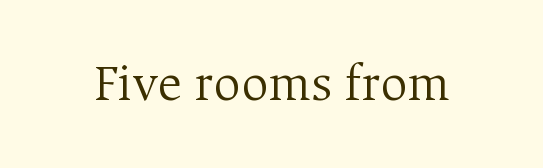
Q: Is the text bold? A: No.
Q: Is the text italic (slanted)? A: No, it is upright.
Q: Is the typeface a serif or a sans-serif typeface? A: Serif.
Q: Is the text underlined? A: No.
Q: Is the spacing between letters normal or unusually wide? A: Normal.
Q: Width (condensed, normal, or wide)? A: Normal.
Q: Stroke contrast? A: Medium.
Q: x-height? A: Medium.
Q: Monospaced? A: No.
